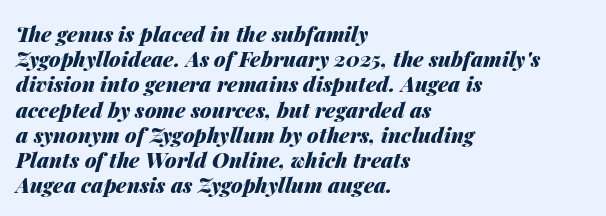
The image shows 21 px bold type, italic (leaning right); set left-aligned, line spacing 1.2x, normal letter spacing, not underlined.
